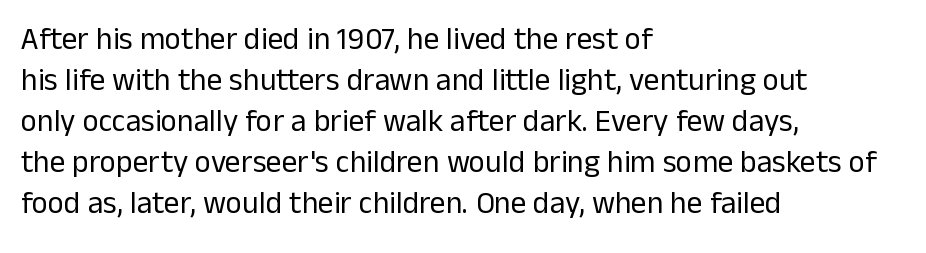
Q: Is the text bold? A: No.
Q: Is the text italic (slanted)? A: No, it is upright.
Q: Is the typeface a serif or a sans-serif typeface? A: Sans-serif.
Q: Is the text underlined? A: No.
Q: How is the paragraph aligned? A: Left-aligned.
Q: Is the spacing between letters normal or unusually wide? A: Normal.
Q: Is the spacing between lines tight, normal or loose? A: Normal.
Q: Width (condensed, normal, or wide)? A: Normal.
Q: Stroke contrast? A: Low.
Q: x-height? A: Medium.
Q: Monospaced? A: No.
